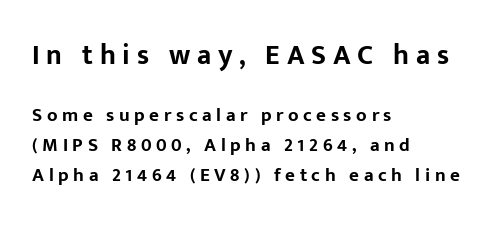
Q: Is the text bold? A: Yes.
Q: Is the text italic (slanted)? A: No, it is upright.
Q: Is the typeface a serif or a sans-serif typeface? A: Sans-serif.
Q: Is the text underlined? A: No.
Q: How is the paragraph aligned? A: Left-aligned.
Q: Is the spacing between letters normal or unusually wide? A: Unusually wide.
Q: Is the spacing between lines tight, normal or loose? A: Normal.
Q: Which block of text is set in a larger size, the first (top) or the second (bottom)? A: The first (top) one.
Q: Width (condensed, normal, or wide)? A: Normal.
Q: Stroke contrast? A: Low.
Q: x-height? A: Medium.
Q: Monospaced? A: No.
